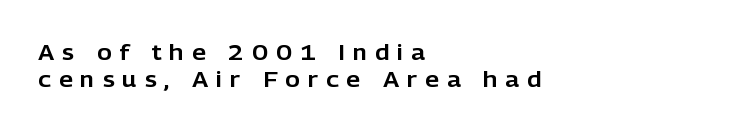
{"italic": "no", "underline": "no", "align": "left", "line_spacing": "normal", "line_spacing_ratio": 1.25, "letter_spacing": "wide", "letter_spacing_em": 0.36, "glyph_px": 22}
